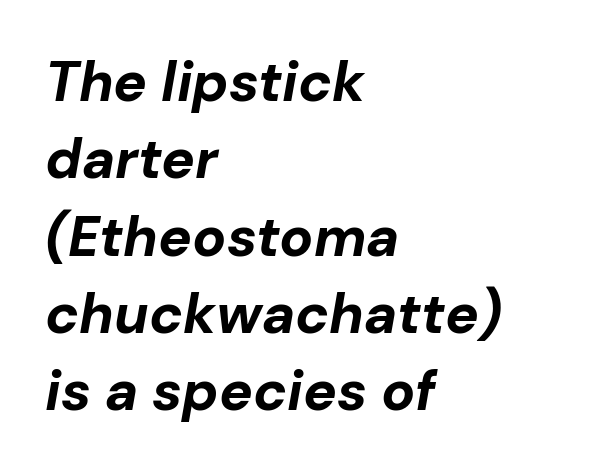
Q: Is the text bold? A: Yes.
Q: Is the text italic (slanted)? A: Yes, it leans right by about 10 degrees.
Q: Is the text underlined? A: No.
Q: How is the paragraph aligned? A: Left-aligned.
Q: Is the spacing between letters normal or unusually wide? A: Normal.
Q: Is the spacing between lines tight, normal or loose? A: Normal.
Q: Width (condensed, normal, or wide)? A: Normal.
Q: Stroke contrast? A: Low.
Q: x-height? A: Medium.
Q: Monospaced? A: No.
